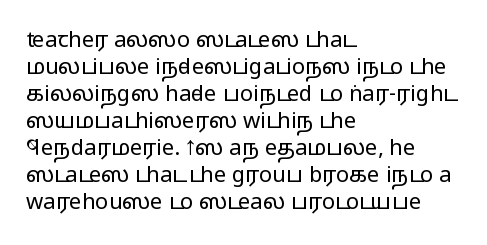
Q: Is the text bold? A: No.
Q: Is the text italic (slanted)? A: No, it is upright.
Q: Is the text underlined? A: No.
Q: How is the paragraph aligned? A: Left-aligned.
Q: Is the spacing between letters normal or unusually wide? A: Normal.
